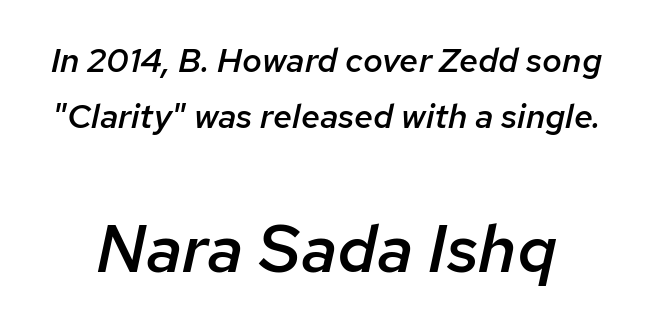
Q: Is the text bold? A: Semi-bold.
Q: Is the text italic (slanted)? A: Yes, it leans right by about 12 degrees.
Q: Is the text underlined? A: No.
Q: Is the spacing between letters normal or unusually wide? A: Normal.
Q: Is the spacing between lines tight, normal or loose? A: Normal.
Q: Which block of text is set in a larger size, the first (top) or the second (bottom)? A: The second (bottom) one.
Q: Width (condensed, normal, or wide)? A: Normal.
Q: Stroke contrast? A: Low.
Q: x-height? A: Medium.
Q: Monospaced? A: No.
